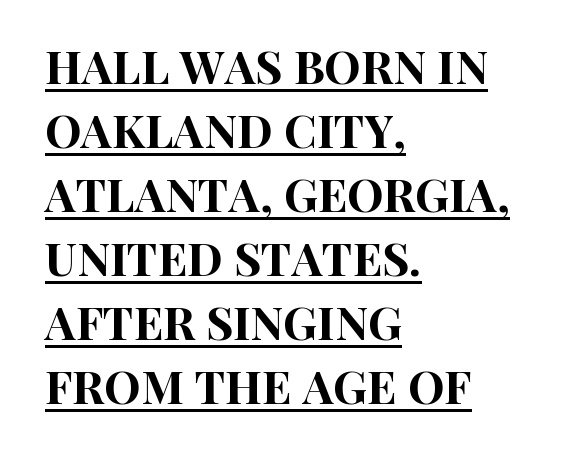
Q: Is the text italic (slanted)? A: No, it is upright.
Q: Is the typeface a serif or a sans-serif typeface? A: Sans-serif.
Q: Is the text underlined? A: Yes.
Q: How is the paragraph aligned? A: Left-aligned.
Q: Is the spacing between letters normal or unusually wide? A: Normal.
Q: Is the spacing between lines tight, normal or loose? A: Normal.
Q: Width (condensed, normal, or wide)? A: Condensed.
Q: Stroke contrast? A: High.
Q: x-height? A: Large.
Q: Monospaced? A: No.
